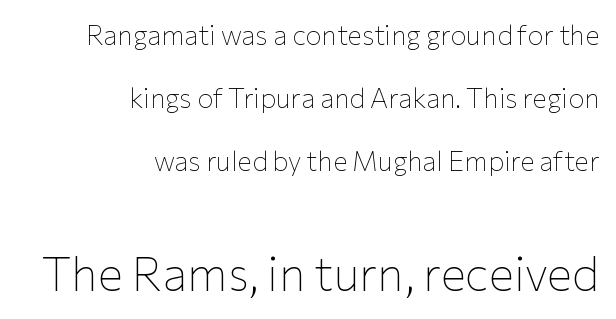
The image shows 47 px thin sans-serif type, upright; set right-aligned, loose line spacing (2.33x), normal letter spacing, not underlined; the second (bottom) block is 1.74x larger; low stroke contrast and a medium x-height.
